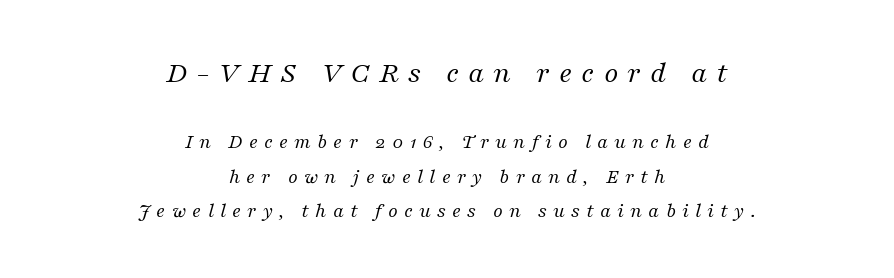
Q: Is the text bold? A: No.
Q: Is the text italic (slanted)? A: Yes, it leans right by about 16 degrees.
Q: Is the typeface a serif or a sans-serif typeface? A: Serif.
Q: Is the text underlined? A: No.
Q: How is the paragraph aligned? A: Centered.
Q: Is the spacing between letters normal or unusually wide? A: Unusually wide.
Q: Is the spacing between lines tight, normal or loose? A: Normal.
Q: Which block of text is set in a larger size, the first (top) or the second (bottom)? A: The first (top) one.
Q: Width (condensed, normal, or wide)? A: Normal.
Q: Stroke contrast? A: Medium.
Q: x-height? A: Medium.
Q: Monospaced? A: No.
